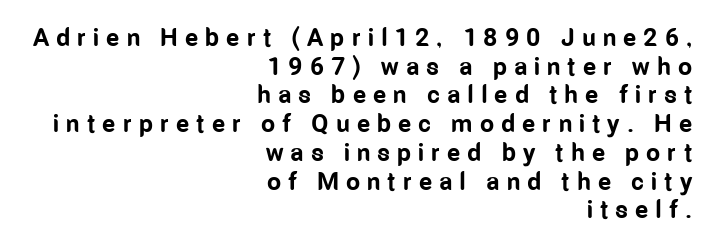
Q: Is the text bold? A: Yes.
Q: Is the text italic (slanted)? A: No, it is upright.
Q: Is the text underlined? A: No.
Q: How is the paragraph aligned? A: Right-aligned.
Q: Is the spacing between letters normal or unusually wide? A: Unusually wide.
Q: Is the spacing between lines tight, normal or loose? A: Tight.
